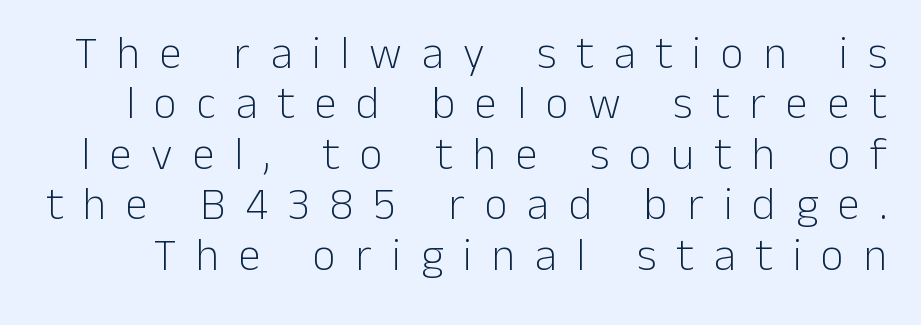
Stroke terminals: plain, sans-serif. A typesetter would call this proportional, since set widths differ per character. The horizontal fit of the characters is loose and conspicuously gappy. The line-height multiplier appears low, near solid setting. The specimen reads as upright at a glance. Heft: none added — not bold.
